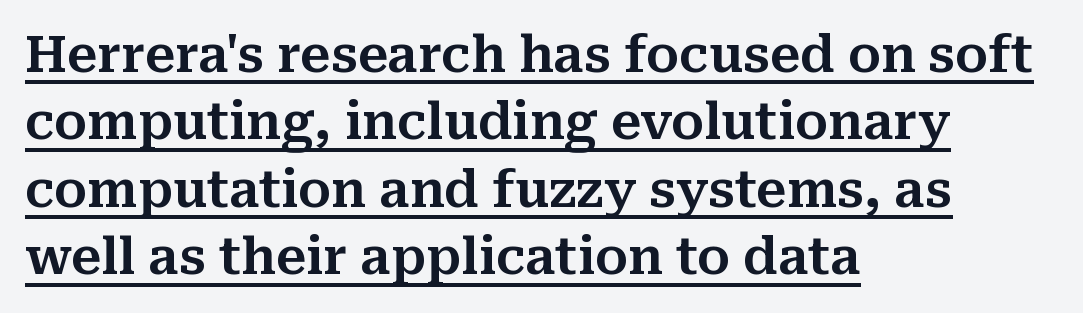
You could not count columns in this text — the font is proportionally spaced. These lines were composed using upright roman letters. A typesetter would label this face a serif. What stands out about the letter spacing? Nothing — it is the standard amount. A typesetter would call this leading conventional body-copy spacing. Beneath each row of characters lies a ruled line.
